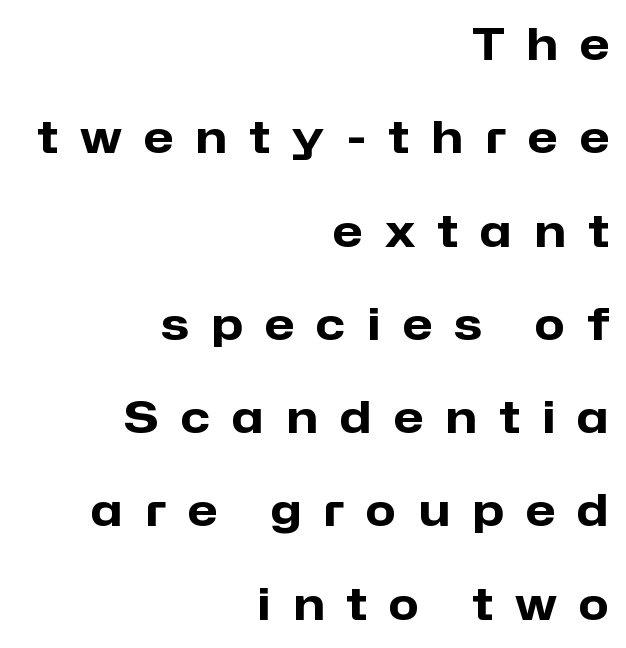
{"serif": "no", "italic": "no", "bold": "yes", "weight": "heavy", "width": "normal", "stroke_contrast": "low", "x_height": "medium", "monospaced": "no", "underline": "no", "align": "right", "line_spacing": "loose", "line_spacing_ratio": 2.12, "letter_spacing": "wide", "letter_spacing_em": 0.5, "glyph_px": 44}
